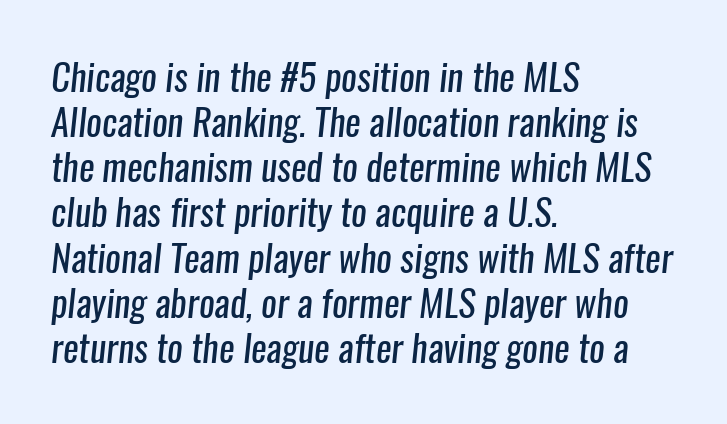
Q: Is the text bold? A: No.
Q: Is the typeface a serif or a sans-serif typeface? A: Sans-serif.
Q: Is the text underlined? A: No.
Q: How is the paragraph aligned? A: Left-aligned.
Q: Is the spacing between letters normal or unusually wide? A: Normal.
Q: Width (condensed, normal, or wide)? A: Condensed.
Q: Stroke contrast? A: Low.
Q: x-height? A: Medium.
Q: Monospaced? A: No.
